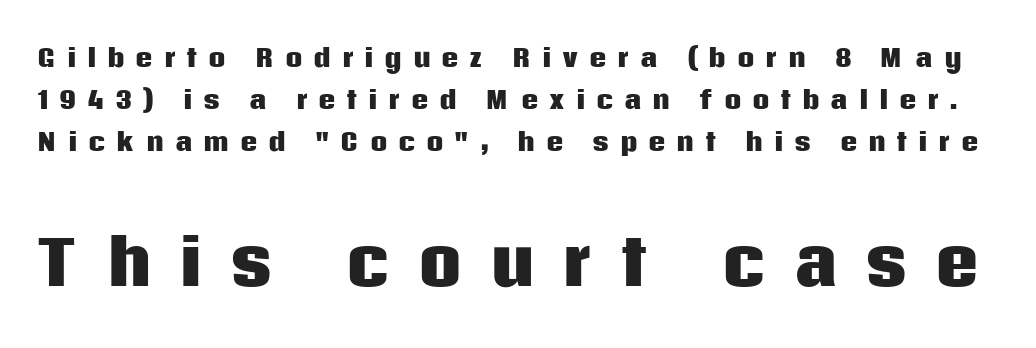
{"serif": "no", "italic": "no", "bold": "yes", "weight": "heavy", "width": "normal", "stroke_contrast": "low", "x_height": "large", "monospaced": "no", "underline": "no", "line_spacing_ratio": 1.75, "letter_spacing": "wide", "letter_spacing_em": 0.45, "larger_block": "second", "size_ratio": 2.54, "glyph_px": 61}
